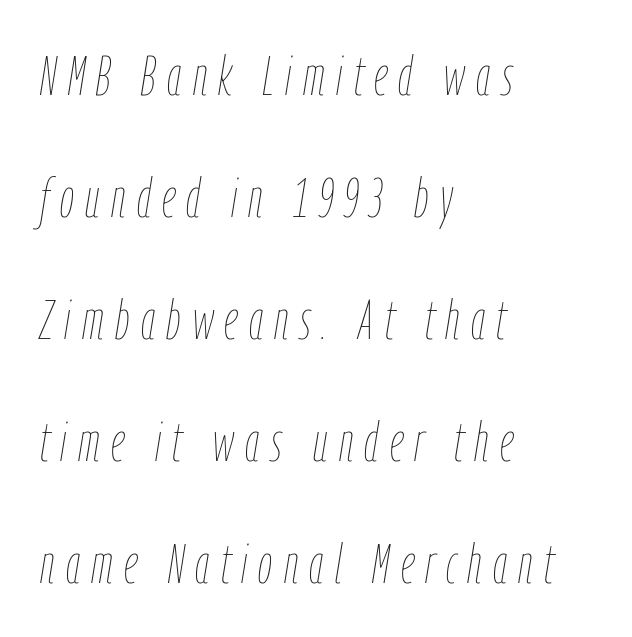
Q: Is the text bold? A: No.
Q: Is the text italic (slanted)? A: Yes, it leans right by about 9 degrees.
Q: Is the text underlined? A: No.
Q: How is the paragraph aligned? A: Left-aligned.
Q: Is the spacing between letters normal or unusually wide? A: Unusually wide.
Q: Is the spacing between lines tight, normal or loose? A: Loose.
Q: Width (condensed, normal, or wide)? A: Condensed.
Q: Stroke contrast? A: Low.
Q: x-height? A: Medium.
Q: Monospaced? A: No.
